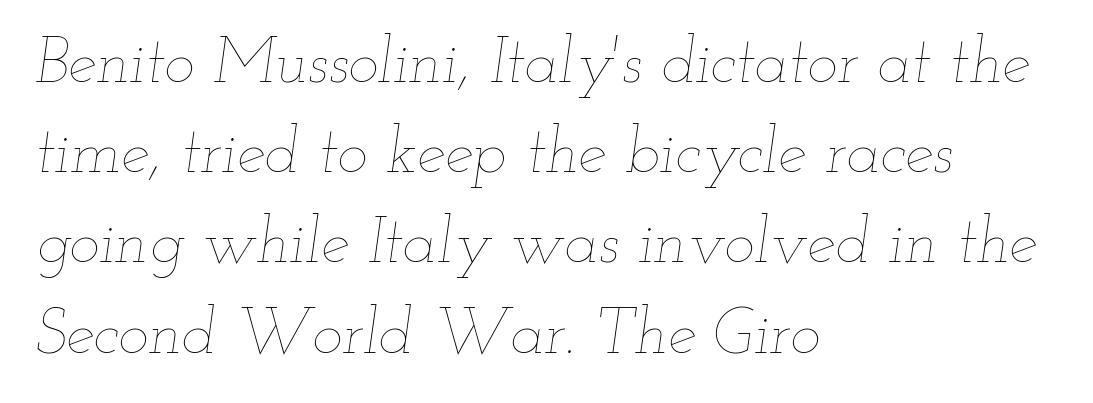
Q: Is the text bold? A: No.
Q: Is the text italic (slanted)? A: Yes, it leans right by about 12 degrees.
Q: Is the text underlined? A: No.
Q: How is the paragraph aligned? A: Left-aligned.
Q: Is the spacing between letters normal or unusually wide? A: Normal.
Q: Is the spacing between lines tight, normal or loose? A: Normal.
Q: Width (condensed, normal, or wide)? A: Wide.
Q: Stroke contrast? A: Low.
Q: x-height? A: Small.
Q: Monospaced? A: No.
